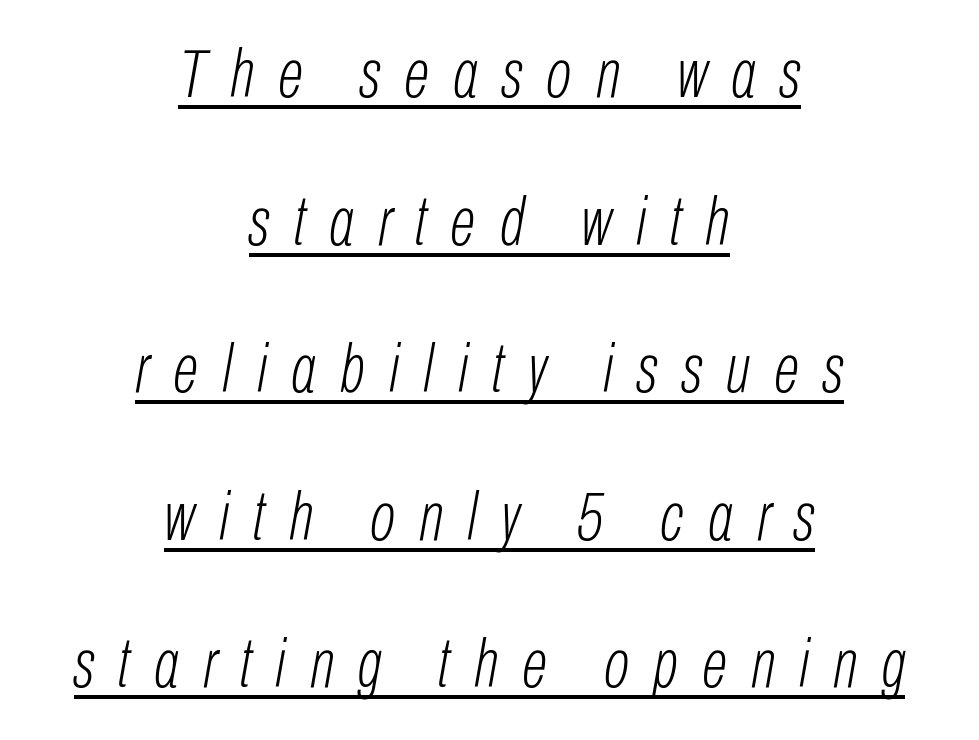
{"italic": "yes", "lean": "right", "slant_degrees": 10, "bold": "no", "weight": "light", "width": "condensed", "stroke_contrast": "low", "x_height": "medium", "monospaced": "no", "underline": "yes", "align": "center", "line_spacing": "loose", "line_spacing_ratio": 2.17, "letter_spacing": "wide", "letter_spacing_em": 0.35, "glyph_px": 68}
